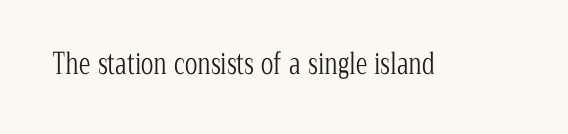
Q: Is the text bold? A: No.
Q: Is the text italic (slanted)? A: No, it is upright.
Q: Is the typeface a serif or a sans-serif typeface? A: Serif.
Q: Is the text underlined? A: No.
Q: Is the spacing between letters normal or unusually wide? A: Normal.
Q: Width (condensed, normal, or wide)? A: Condensed.
Q: Stroke contrast? A: Low.
Q: x-height? A: Medium.
Q: Monospaced? A: No.
